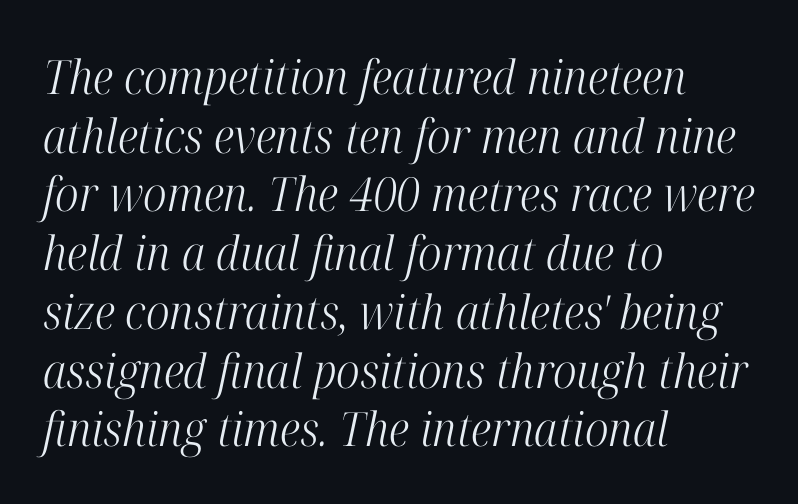
Caption: standard tracking, unaltered. The weight would be labelled regular, book, light, or lighter still. Character widths vary here, with narrow letters taking less room than wide ones. Rule under the text: the space is simply empty. Where is the straight margin? On the left. If you measured baseline to baseline, you'd find a middling distance.
